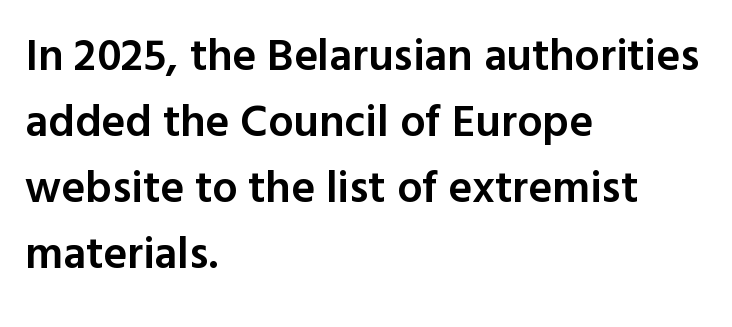
This sample keeps an unexceptional amount of space between lines. Italic? Not at all — the glyphs are vertical. The face used here is rendered with its standard letterfit. Each glyph is drawn with semibold strokes, heavier than normal yet not fully bold. Check the space under the baseline: it is left empty.
